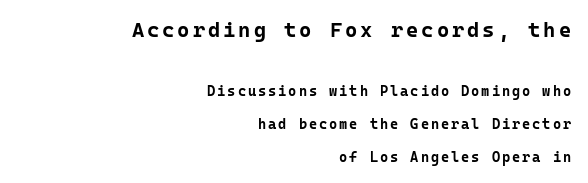
{"italic": "no", "bold": "yes", "underline": "no", "align": "right", "line_spacing": "loose", "line_spacing_ratio": 2.35, "larger_block": "first", "size_ratio": 1.5, "glyph_px": 21}
